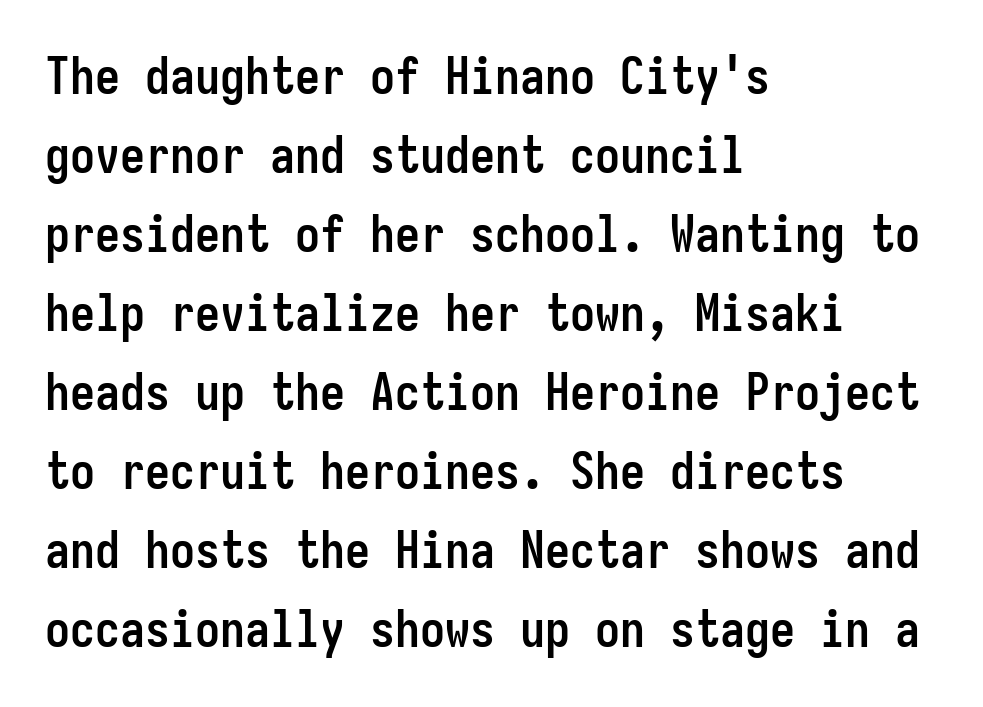
Q: Is the text bold? A: Yes.
Q: Is the text italic (slanted)? A: No, it is upright.
Q: Is the typeface a serif or a sans-serif typeface? A: Sans-serif.
Q: Is the text underlined? A: No.
Q: How is the paragraph aligned? A: Left-aligned.
Q: Is the spacing between letters normal or unusually wide? A: Normal.
Q: Is the spacing between lines tight, normal or loose? A: Normal.
Q: Width (condensed, normal, or wide)? A: Condensed.
Q: Stroke contrast? A: Low.
Q: x-height? A: Medium.
Q: Monospaced? A: Yes.
